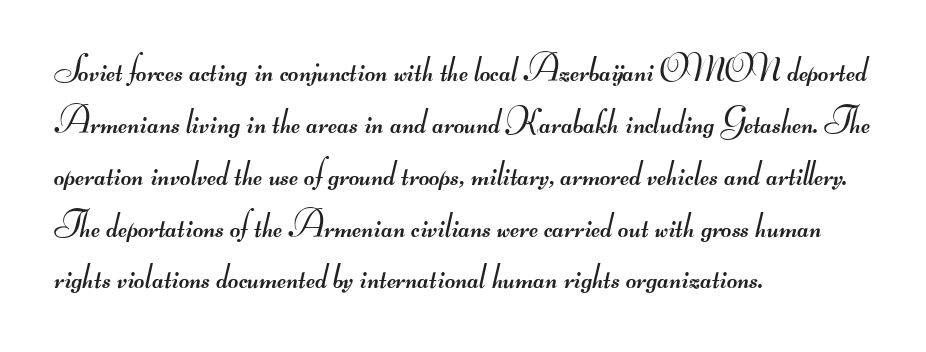
Is this a heavy cut? Hardly; it is regular or lighter. Is the letter spacing exaggerated? No — it looks like the ordinary default. Which margin do the lines hug? The left one — the right edge is uneven. Beneath every word, the page is bare. Is this a fixed-width face? No — the glyphs have proportional, varying widths. Students, observe: this is what conventionally led text looks like.
